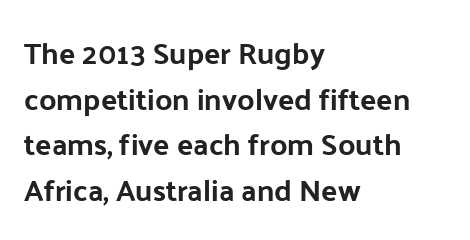
{"serif": "no", "italic": "no", "bold": "yes", "weight": "bold", "width": "normal", "stroke_contrast": "low", "x_height": "medium", "monospaced": "no", "underline": "no", "align": "left", "line_spacing": "normal", "line_spacing_ratio": 1.52, "letter_spacing": "normal", "letter_spacing_em": 0.0, "glyph_px": 30}
